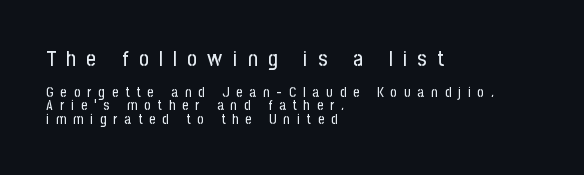
{"italic": "no", "underline": "no", "align": "left", "line_spacing": "tight", "line_spacing_ratio": 0.96, "letter_spacing": "wide", "letter_spacing_em": 0.5, "larger_block": "first", "size_ratio": 1.5, "glyph_px": 21}
